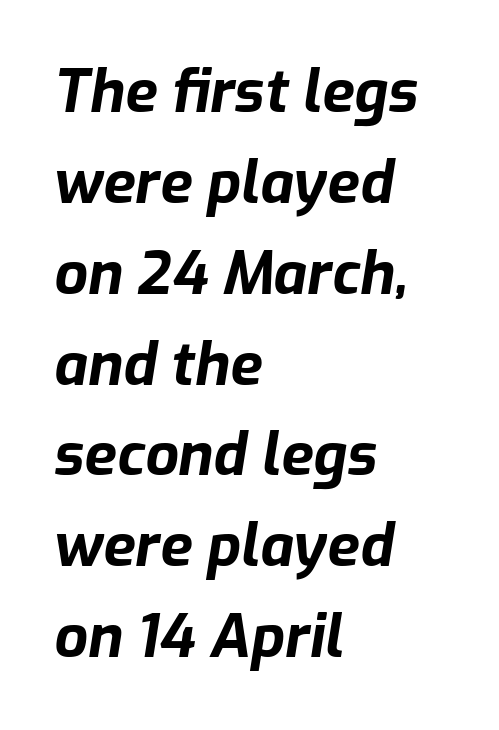
The glyphs have the mass of a bold cut. Varying glyph widths throughout — classic text-font behaviour. When letters slant like this, we call the style italic. A typesetter would call this zero additional tracking.
